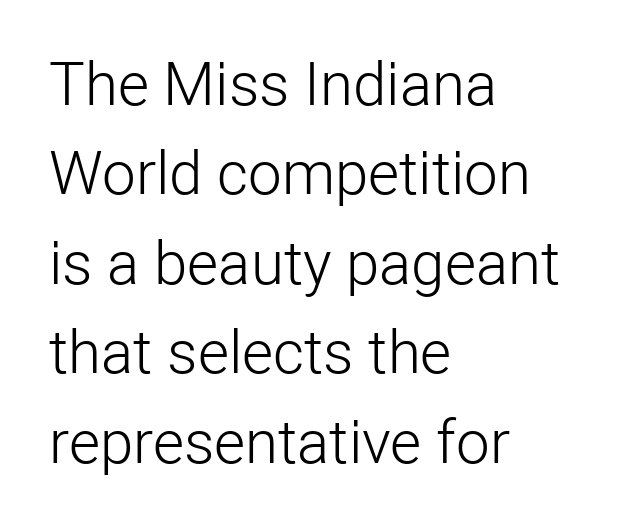
The image shows 60 px light sans-serif type, upright; set left-aligned, normal line spacing (1.49x), normal letter spacing, not underlined; low stroke contrast and a medium x-height.
